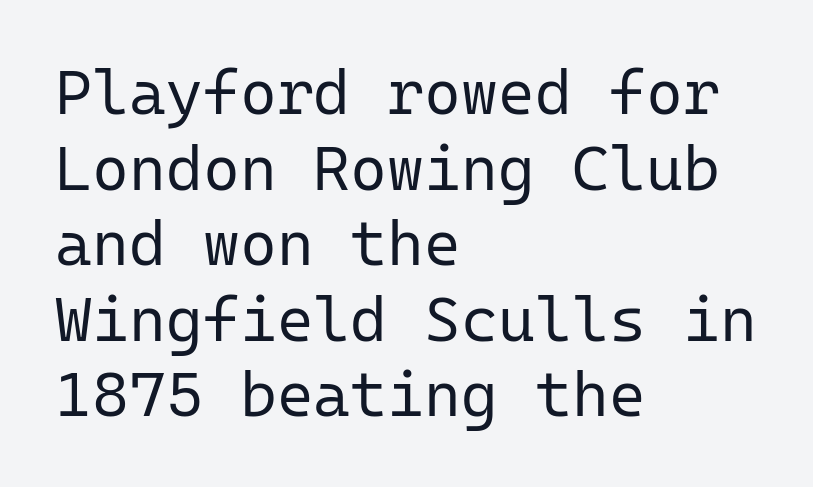
The letters march in equal steps, a hallmark of fixed-pitch type. You can tell from the bare stems that sans-serif type was used. The tracking reads as untouched default to a designer's eye. The typesetting does not lean heavy: it is not bold. Each line starts at the same left margin while the right side varies.
